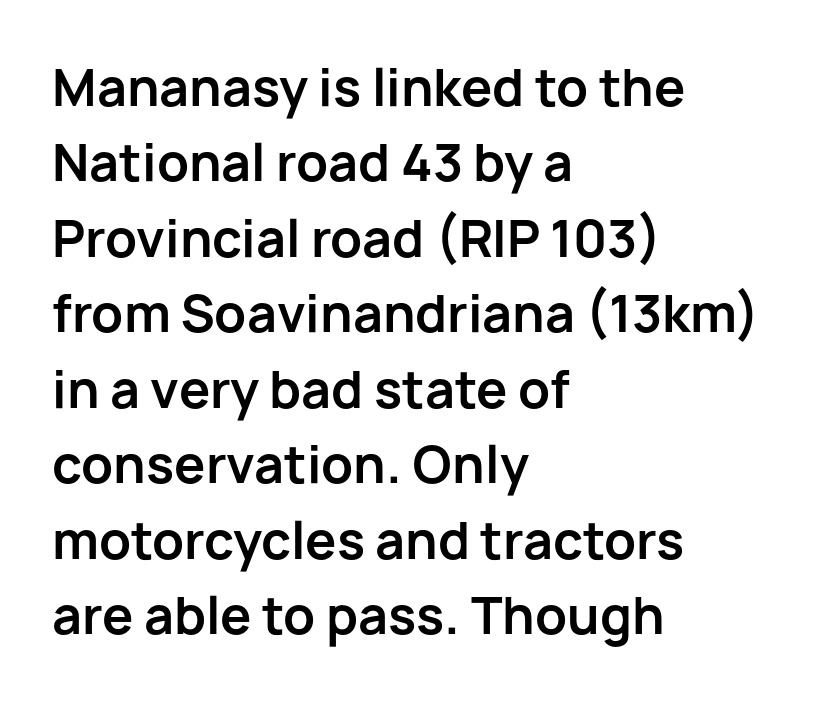
{"serif": "no", "italic": "no", "bold": "yes", "weight": "bold", "width": "normal", "stroke_contrast": "low", "x_height": "medium", "monospaced": "no", "underline": "no", "align": "left", "line_spacing": "normal", "line_spacing_ratio": 1.51, "letter_spacing": "normal", "letter_spacing_em": 0.0, "glyph_px": 50}
